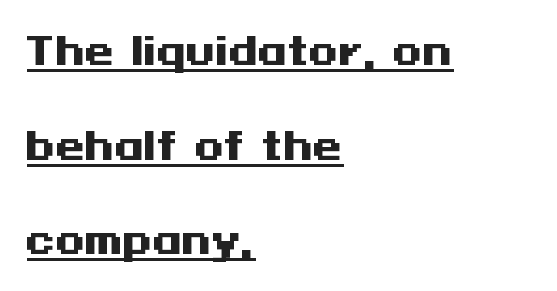
The image shows 38 px heavy, wide sans-serif type, upright; set left-aligned, loose line spacing (2.49x), normal letter spacing, underlined; medium stroke contrast and a medium x-height.
